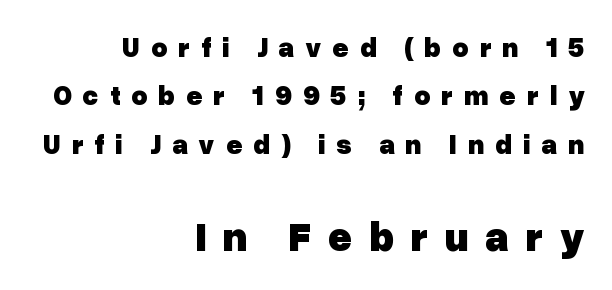
A roman cut, with each character standing at attention. The glyphs have the mass of a bold cut. Note the varied advance widths — an 'i' is clearly narrower than an 'm'. A sans-serif font was chosen for this passage. Which margin do the lines hug? The right one — the left edge is uneven.
